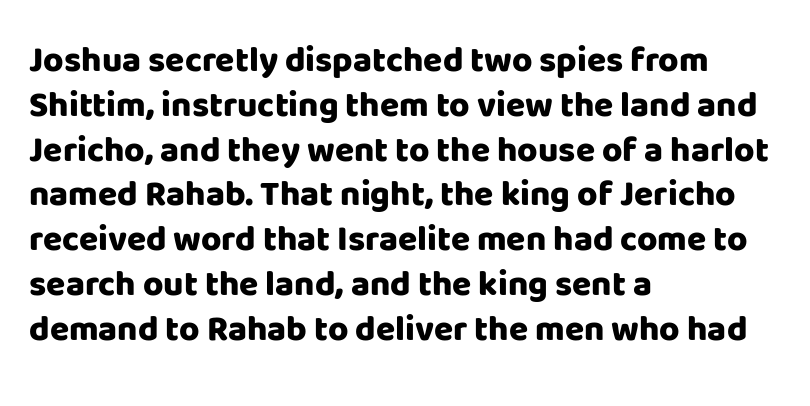
{"serif": "no", "italic": "no", "bold": "yes", "weight": "heavy", "width": "normal", "stroke_contrast": "low", "x_height": "large", "monospaced": "no", "underline": "no", "align": "left", "line_spacing": "normal", "line_spacing_ratio": 1.28, "letter_spacing": "normal", "letter_spacing_em": 0.0, "glyph_px": 35}
